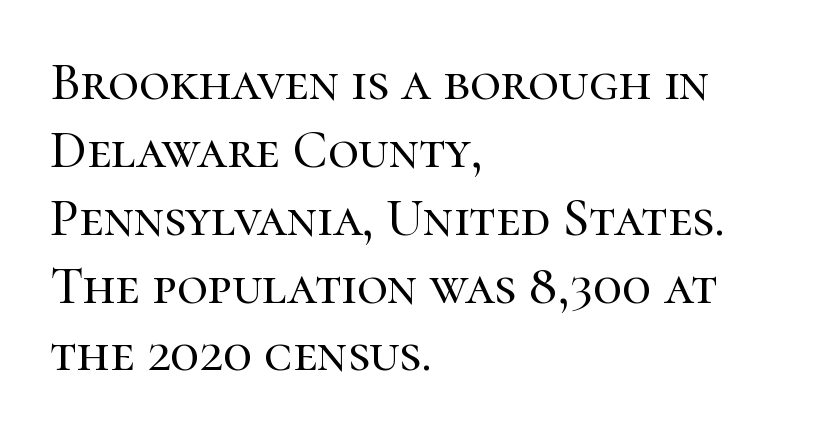
{"serif": "yes", "italic": "no", "width": "normal", "stroke_contrast": "high", "x_height": "medium", "monospaced": "no", "underline": "no", "align": "left", "line_spacing": "normal", "line_spacing_ratio": 1.28, "letter_spacing": "normal", "letter_spacing_em": 0.0, "glyph_px": 53}
